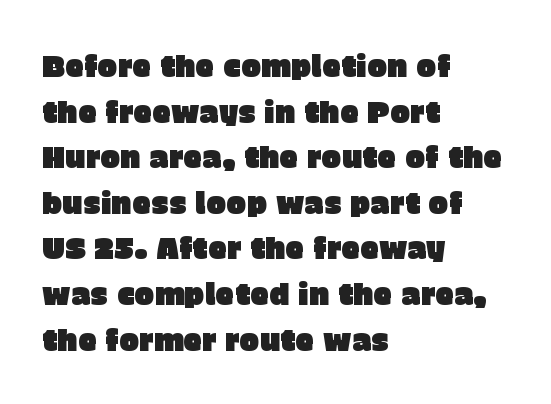
Do the characters align in a grid? No, the font is proportional. The passage shown is typeset with a sans-serif family. Quick note: not italic, upright. Short note: letters normally spaced.
